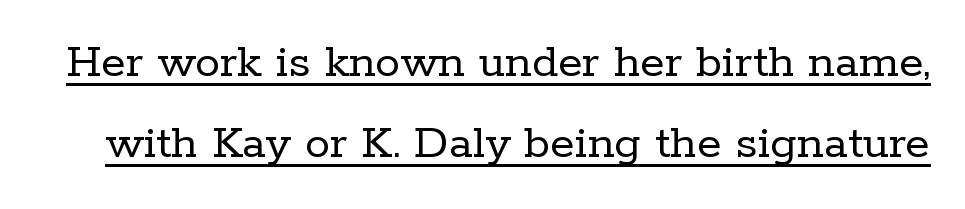
Q: Is the text bold? A: No.
Q: Is the text italic (slanted)? A: No, it is upright.
Q: Is the typeface a serif or a sans-serif typeface? A: Serif.
Q: Is the text underlined? A: Yes.
Q: Is the spacing between letters normal or unusually wide? A: Normal.
Q: Is the spacing between lines tight, normal or loose? A: Normal.
Q: Width (condensed, normal, or wide)? A: Normal.
Q: Stroke contrast? A: Low.
Q: x-height? A: Medium.
Q: Monospaced? A: No.
